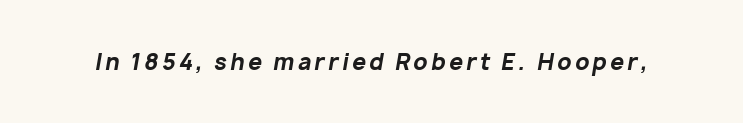
Q: Is the text bold? A: Yes.
Q: Is the text italic (slanted)? A: Yes, it leans right by about 10 degrees.
Q: Is the text underlined? A: No.
